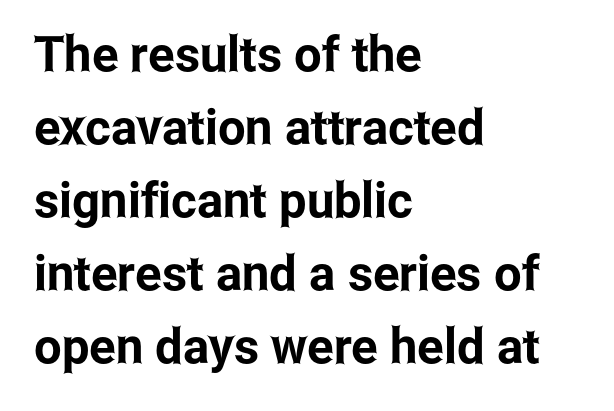
The image shows 49 px condensed sans-serif type, upright; set left-aligned, normal line spacing (1.49x), normal letter spacing, not underlined; low stroke contrast and a medium x-height.
